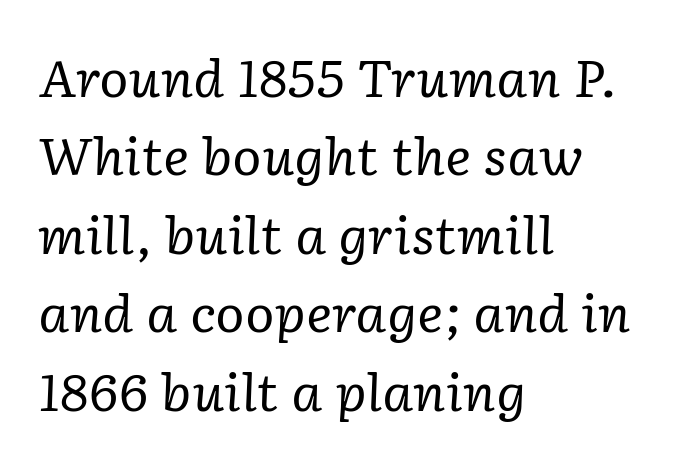
{"serif": "yes", "italic": "yes", "lean": "right", "slant_degrees": 2, "bold": "no", "weight": "regular", "width": "normal", "stroke_contrast": "low", "x_height": "medium", "monospaced": "no", "underline": "no", "align": "left", "line_spacing": "normal", "line_spacing_ratio": 1.57, "letter_spacing": "normal", "letter_spacing_em": 0.0, "glyph_px": 50}
